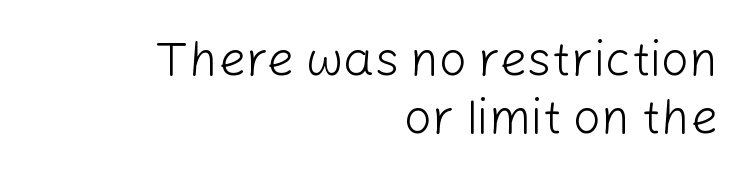
Spacing between characters is what you'd get straight out of the box. The lines are quadded right. Character widths vary here, with narrow letters taking less room than wide ones. The glyphs are unaccompanied by any horizontal stroke below them. A roman cut, with each character standing at attention. These lines are composed in type without serifs.
